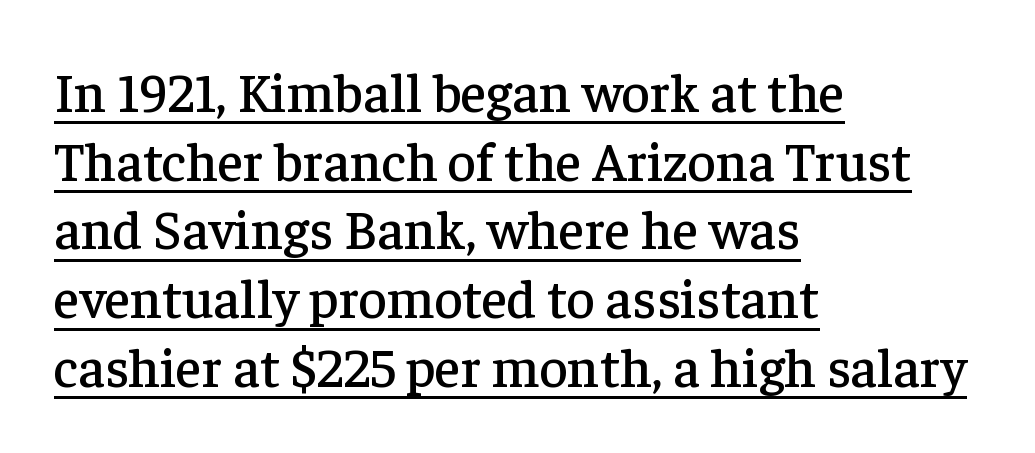
{"serif": "yes", "italic": "no", "width": "normal", "stroke_contrast": "low", "x_height": "medium", "monospaced": "no", "underline": "yes", "align": "left", "line_spacing": "normal", "line_spacing_ratio": 1.25, "letter_spacing": "normal", "letter_spacing_em": 0.0, "glyph_px": 55}
